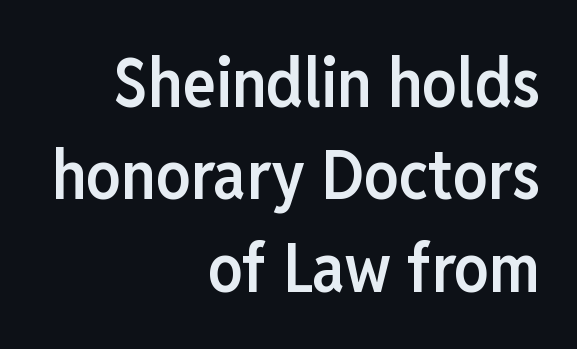
The image shows 69 px semibold, condensed sans-serif type, upright; set right-aligned, normal line spacing (1.34x), normal letter spacing, not underlined; low stroke contrast and a medium x-height.
